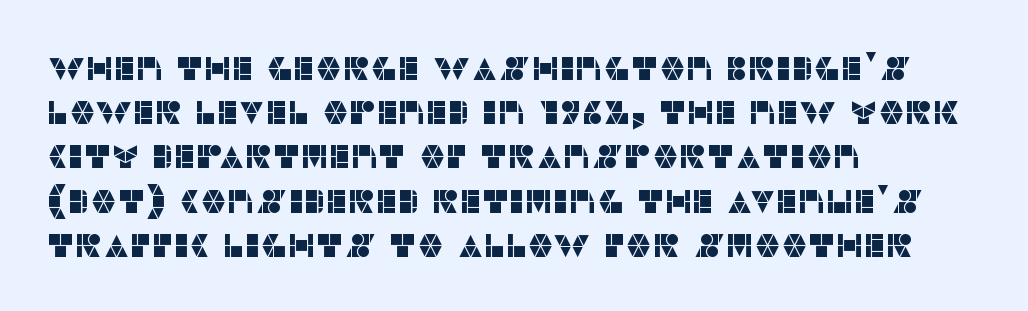
The image shows 33 px sans-serif type, upright; set left-aligned, normal line spacing (1.34x), normal letter spacing, not underlined; low stroke contrast and a large x-height.
